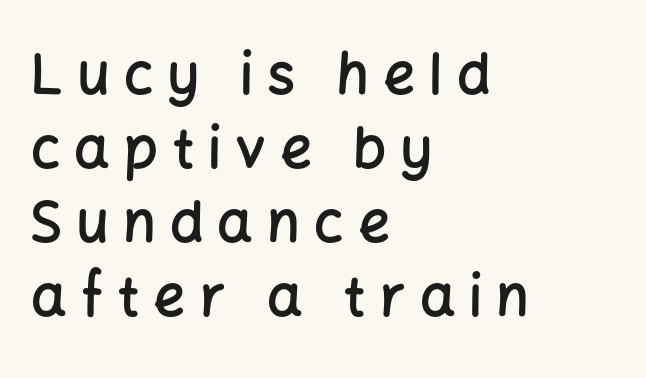
Notice how descenders clear the ascenders below comfortably — that's standard leading. The specimen reads as upright at a glance. A sans-serif font was chosen for this passage. Look at the stroke-to-counter ratio: somewhat heavy, a semibold. The typesetter chose a ragged-right arrangement here.
